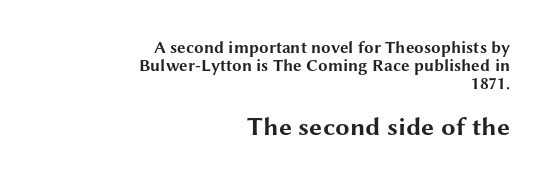
The image shows 26 px bold type, upright; set right-aligned, tight line spacing (1.05x), normal letter spacing, not underlined; the second (bottom) block is 1.53x larger.
